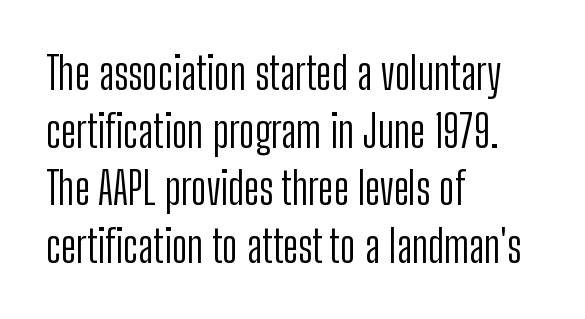
Q: Is the text bold? A: No.
Q: Is the text italic (slanted)? A: No, it is upright.
Q: Is the typeface a serif or a sans-serif typeface? A: Sans-serif.
Q: Is the text underlined? A: No.
Q: How is the paragraph aligned? A: Left-aligned.
Q: Is the spacing between letters normal or unusually wide? A: Normal.
Q: Is the spacing between lines tight, normal or loose? A: Normal.
Q: Width (condensed, normal, or wide)? A: Condensed.
Q: Stroke contrast? A: Low.
Q: x-height? A: Medium.
Q: Monospaced? A: No.
